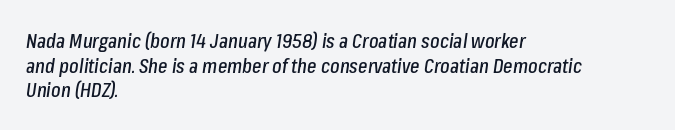
The image shows 20 px text type, italic (leaning right); set left-aligned, line spacing 1.23x, normal letter spacing, not underlined.
